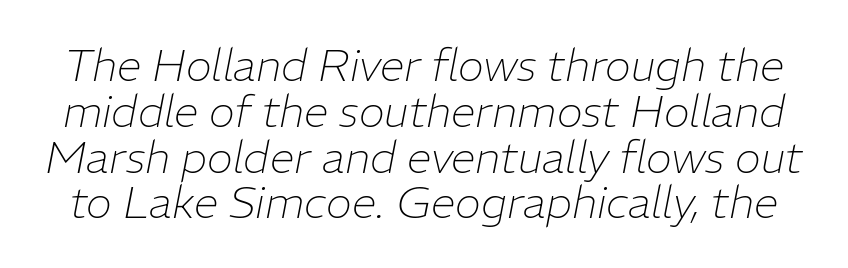
The font is comparable to plain body text, perhaps lighter. Looks like regular typesetting: each glyph gets only the width it needs. You could barely slide anything between these rows. Each row of text sits above clean, open space. Nobody touched the tracking dial on this one.
